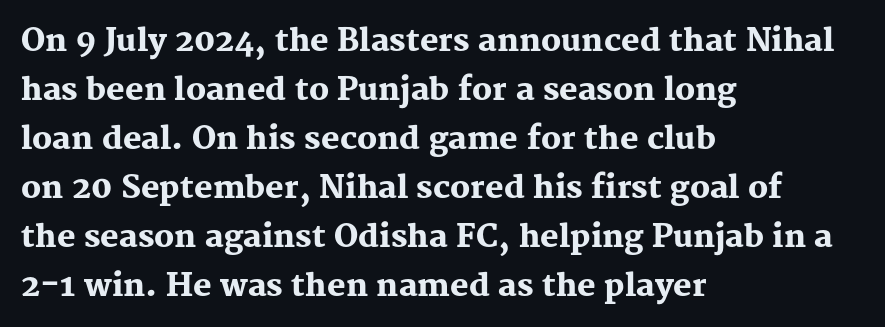
In CSS terms this would be text-align: left. How are the letters spaced? Ordinarily, with no added tracking. The passage shown stacks its lines at a standard gap. This sample uses an upright cut, with every glyph sitting square on the baseline. Is this a fixed-width face? No — the glyphs have proportional, varying widths.
